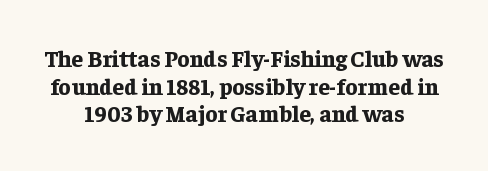
Designer's note — italics off, roman on. A clean baseline with only descenders dipping below it. Look at the tracking — it's just the regular setting, nothing added. Chunky letters — that's bold for sure.
